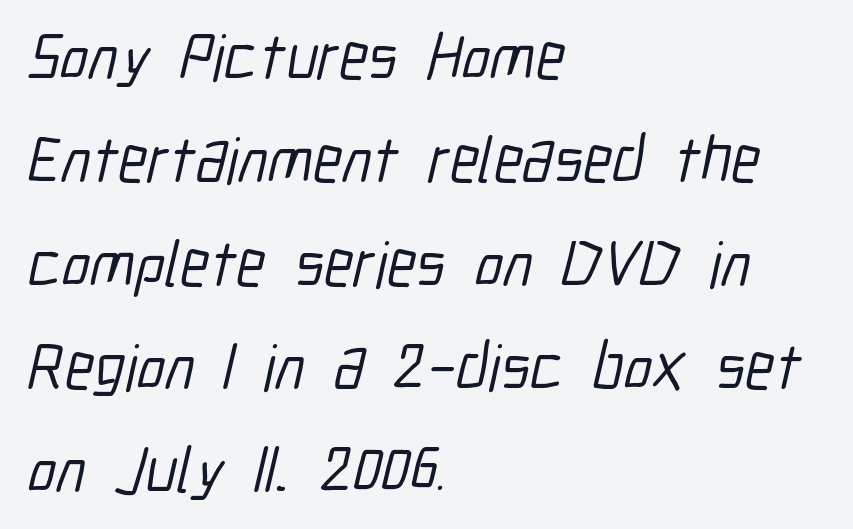
Q: Is the typeface a serif or a sans-serif typeface? A: Sans-serif.
Q: Is the text underlined? A: No.
Q: How is the paragraph aligned? A: Left-aligned.
Q: Is the spacing between letters normal or unusually wide? A: Normal.
Q: Is the spacing between lines tight, normal or loose? A: Normal.
Q: Width (condensed, normal, or wide)? A: Condensed.
Q: Stroke contrast? A: Low.
Q: x-height? A: Medium.
Q: Monospaced? A: No.
